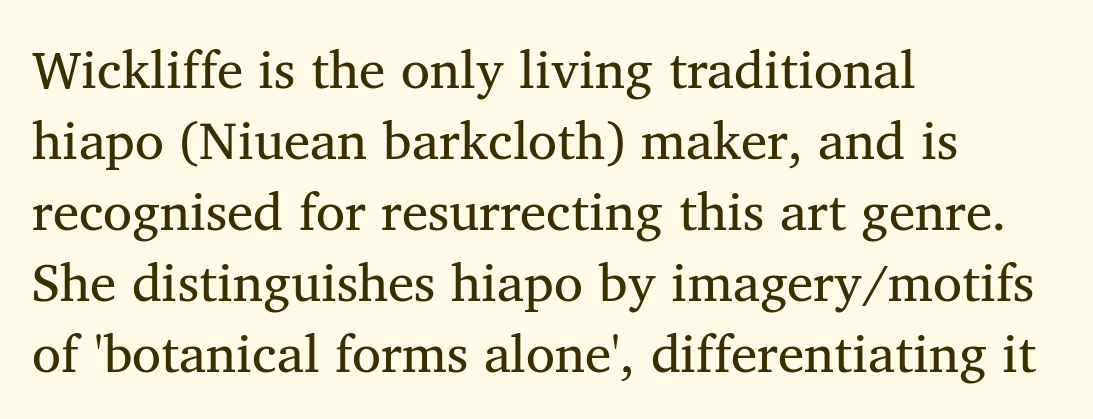
{"serif": "yes", "italic": "no", "bold": "no", "weight": "regular", "width": "normal", "stroke_contrast": "medium", "x_height": "medium", "monospaced": "no", "underline": "no", "align": "left", "line_spacing": "normal", "line_spacing_ratio": 1.34, "letter_spacing": "normal", "letter_spacing_em": 0.0, "glyph_px": 53}
